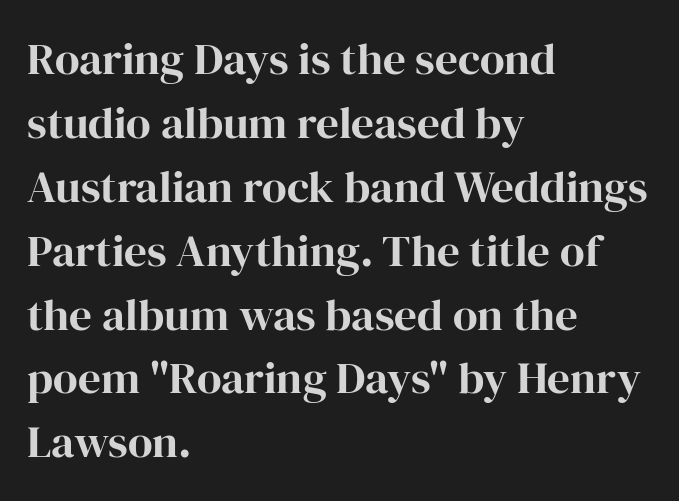
Q: Is the text bold? A: Yes.
Q: Is the text italic (slanted)? A: No, it is upright.
Q: Is the typeface a serif or a sans-serif typeface? A: Serif.
Q: Is the text underlined? A: No.
Q: How is the paragraph aligned? A: Left-aligned.
Q: Is the spacing between letters normal or unusually wide? A: Normal.
Q: Is the spacing between lines tight, normal or loose? A: Normal.
Q: Width (condensed, normal, or wide)? A: Normal.
Q: Stroke contrast? A: High.
Q: x-height? A: Medium.
Q: Monospaced? A: No.
